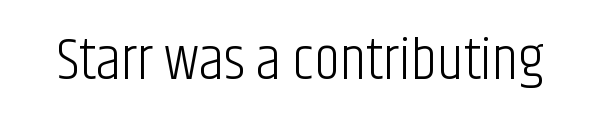
The image shows 59 px light, condensed sans-serif type, upright; set normal letter spacing, not underlined; low stroke contrast and a large x-height.
